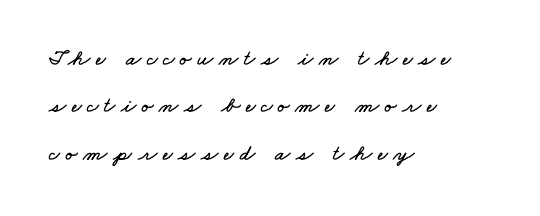
{"underline": "no", "align": "left", "line_spacing": "loose", "line_spacing_ratio": 2.15, "letter_spacing": "wide", "letter_spacing_em": 0.26, "glyph_px": 22}
